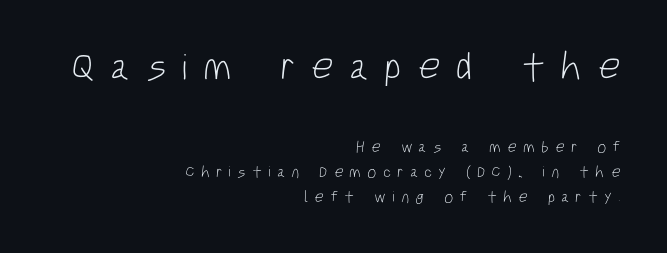
The image shows 39 px light, condensed sans-serif type; set right-aligned, normal line spacing (1.56x), unusually wide letter spacing (+0.4 em), not underlined; the first (top) block is 2.44x larger; low stroke contrast and a large x-height.
